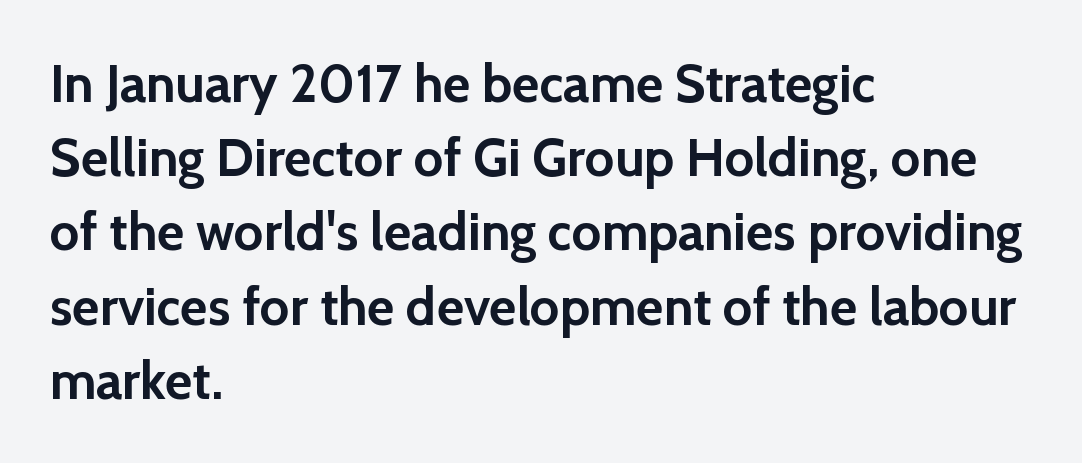
Its strokes are broad and dark, the hallmark of bold type. These lines sit exactly where default settings would place them. Short note: letters normally spaced. One-word summary of the alignment: left. Bare-footed words on every line. Italic: no, the glyphs are upright roman.
